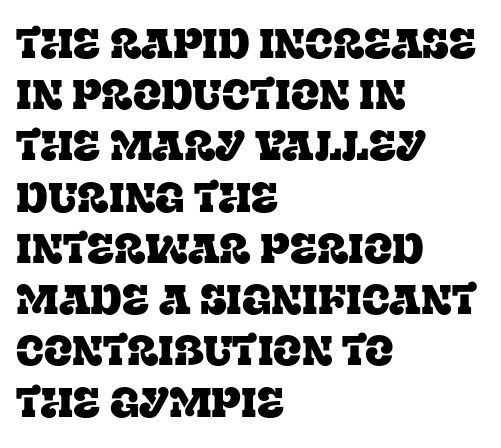
This rendering leaves character spacing at its baseline value. Each letter keeps its own natural width here, so spacing adapts to shape. The rendering shows small feet on the letterforms — a serif design. Is there any slant? The stems are plumb. Each line starts at the same left margin while the right side varies.
